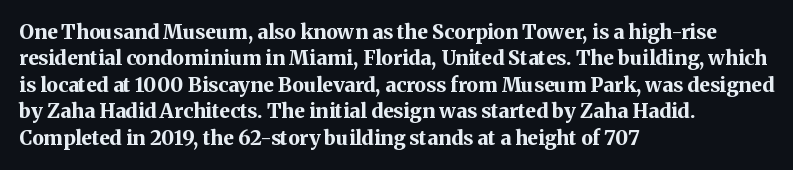
The image shows 20 px bold type, upright; set left-aligned, normal line spacing (1.32x), normal letter spacing, not underlined.
